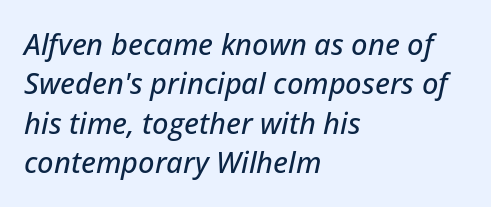
Q: Is the text italic (slanted)? A: Yes, it leans right by about 12 degrees.
Q: Is the text underlined? A: No.
Q: How is the paragraph aligned? A: Left-aligned.
Q: Is the spacing between letters normal or unusually wide? A: Normal.
Q: Is the spacing between lines tight, normal or loose? A: Normal.
Q: Width (condensed, normal, or wide)? A: Normal.
Q: Stroke contrast? A: Low.
Q: x-height? A: Medium.
Q: Monospaced? A: No.
